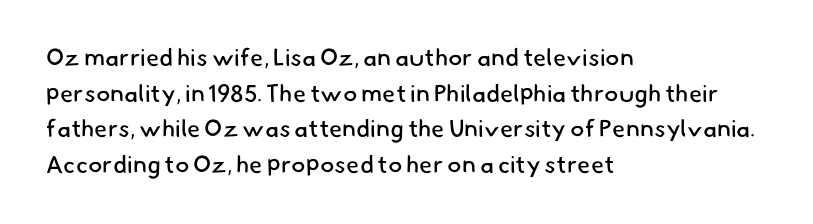
Honestly, the letter spacing is just normal — you wouldn't notice it. Weight: regular or lighter. Casual observation: everything's shoved over to the left. Clear beneath every line of the passage.
